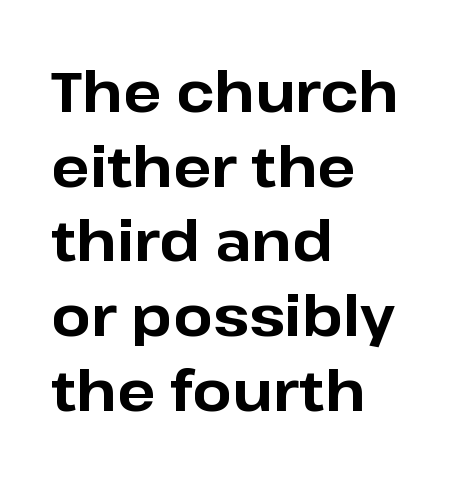
The image shows 57 px bold sans-serif type, upright; set left-aligned, normal line spacing (1.31x), normal letter spacing, not underlined; low stroke contrast and a medium x-height.
